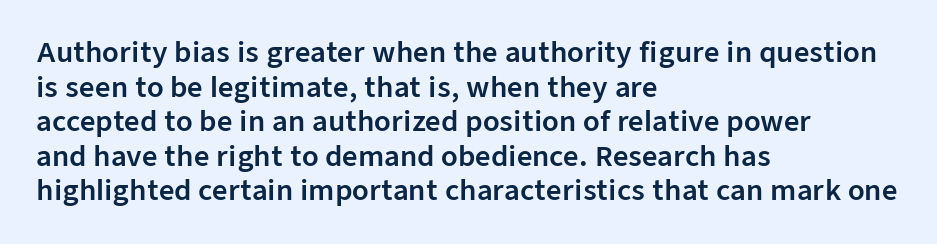
{"italic": "no", "underline": "no", "align": "left", "line_spacing": "normal", "line_spacing_ratio": 1.28, "letter_spacing": "normal", "letter_spacing_em": 0.0, "glyph_px": 27}
